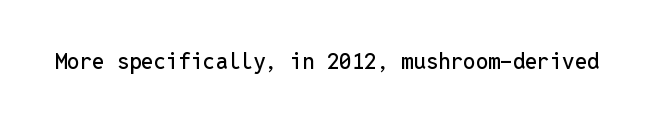
Q: Is the text italic (slanted)? A: No, it is upright.
Q: Is the text underlined? A: No.
Q: Is the spacing between letters normal or unusually wide? A: Normal.
